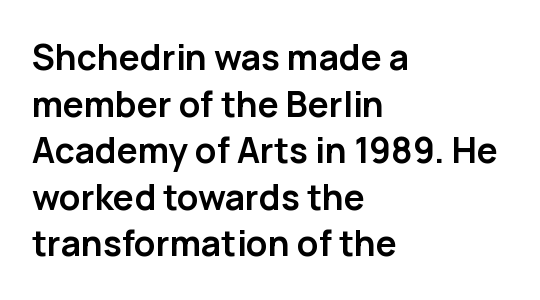
Q: Is the text bold? A: Yes.
Q: Is the text italic (slanted)? A: No, it is upright.
Q: Is the typeface a serif or a sans-serif typeface? A: Sans-serif.
Q: Is the text underlined? A: No.
Q: How is the paragraph aligned? A: Left-aligned.
Q: Is the spacing between letters normal or unusually wide? A: Normal.
Q: Is the spacing between lines tight, normal or loose? A: Normal.
Q: Width (condensed, normal, or wide)? A: Normal.
Q: Stroke contrast? A: Low.
Q: x-height? A: Medium.
Q: Monospaced? A: No.
